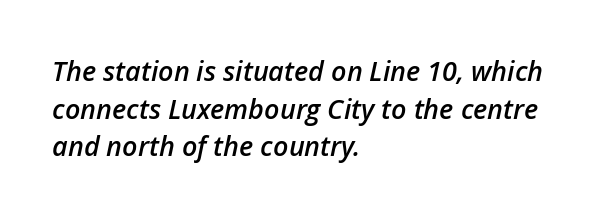
The image shows 27 px text type, italic (leaning right); set left-aligned, normal line spacing (1.39x), normal letter spacing, not underlined.
